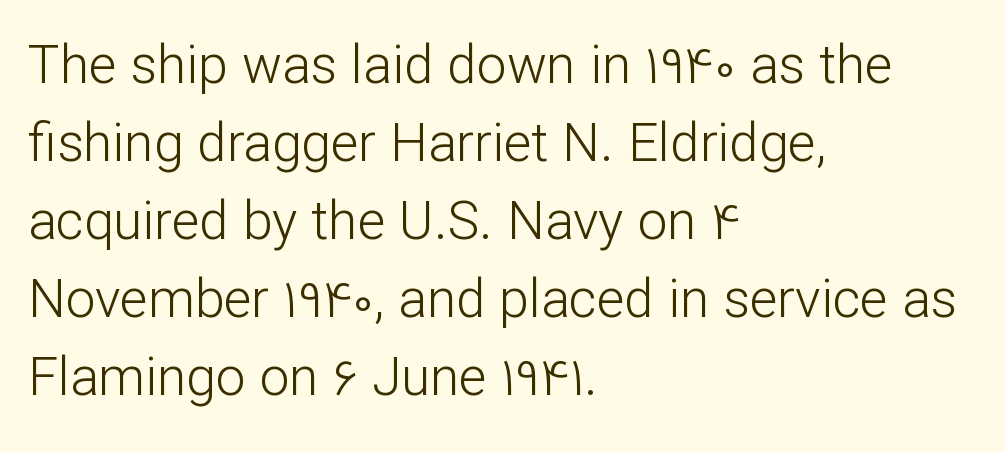
Note the varied advance widths — an 'i' is clearly narrower than an 'm'. The weight would be labelled regular, book, light, or lighter still. Horizontal alignment here is leftward, the default for most running prose. Underlining? Definitely not there. Compared with typical body copy, the letter spacing here is the same. The lettering stays uniformly vertical, giving the passage a roman look.
